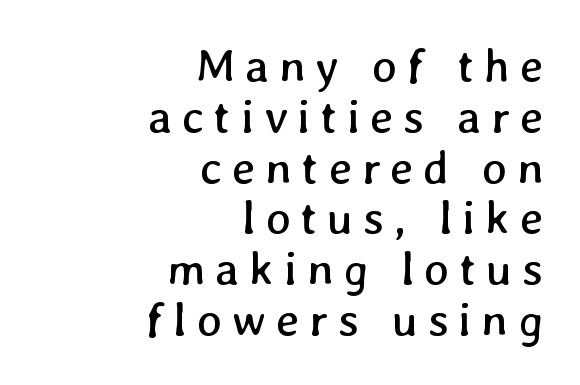
{"bold": "no", "weight": "regular", "width": "normal", "stroke_contrast": "low", "x_height": "medium", "monospaced": "no", "underline": "no", "align": "right", "line_spacing": "tight", "line_spacing_ratio": 1.08, "letter_spacing": "wide", "letter_spacing_em": 0.21, "glyph_px": 47}
